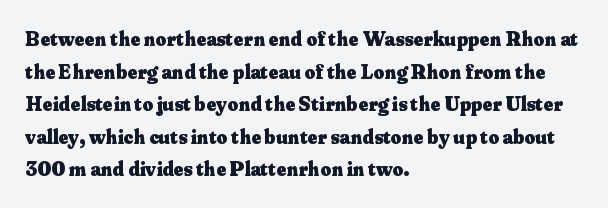
{"italic": "no", "bold": "yes", "underline": "no", "align": "left", "line_spacing": "normal", "line_spacing_ratio": 1.55, "letter_spacing": "normal", "letter_spacing_em": 0.0, "glyph_px": 21}
